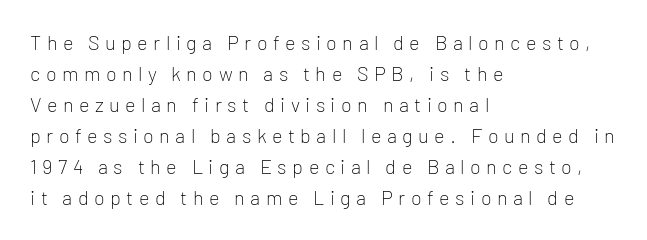
Every row of glyphs begins at an identical x-position on the left. Think standard paragraph weight, or any step lighter than that. Descender tails drop into unmarked territory. Leading: standard.
